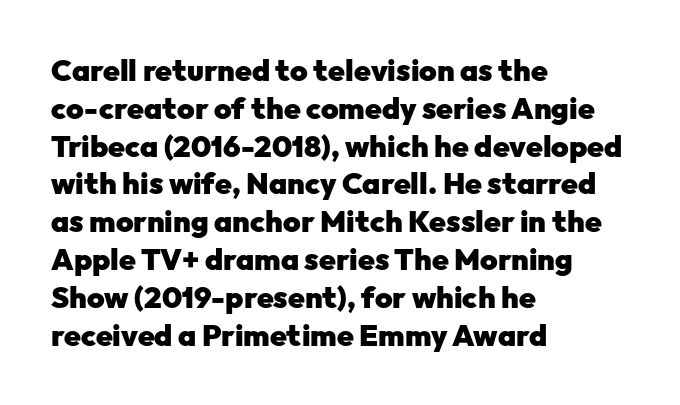
{"serif": "no", "italic": "no", "bold": "yes", "weight": "heavy", "width": "normal", "stroke_contrast": "low", "x_height": "medium", "monospaced": "no", "underline": "no", "align": "left", "line_spacing": "normal", "line_spacing_ratio": 1.26, "letter_spacing": "normal", "letter_spacing_em": 0.0, "glyph_px": 30}
